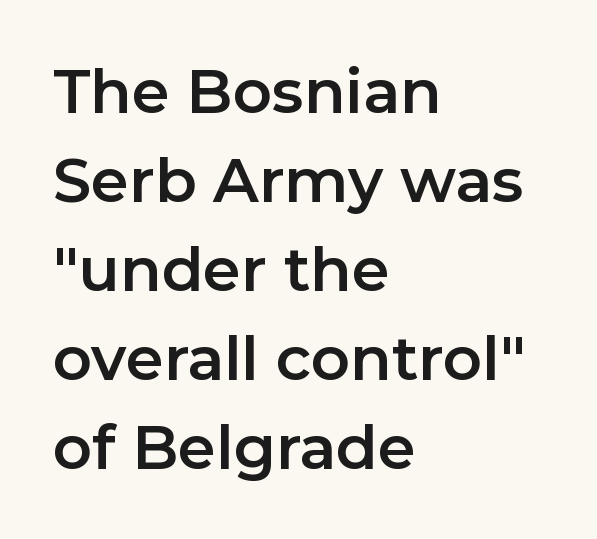
Q: Is the text italic (slanted)? A: No, it is upright.
Q: Is the typeface a serif or a sans-serif typeface? A: Sans-serif.
Q: Is the text underlined? A: No.
Q: How is the paragraph aligned? A: Left-aligned.
Q: Is the spacing between letters normal or unusually wide? A: Normal.
Q: Is the spacing between lines tight, normal or loose? A: Normal.
Q: Width (condensed, normal, or wide)? A: Normal.
Q: Stroke contrast? A: Low.
Q: x-height? A: Medium.
Q: Monospaced? A: No.
